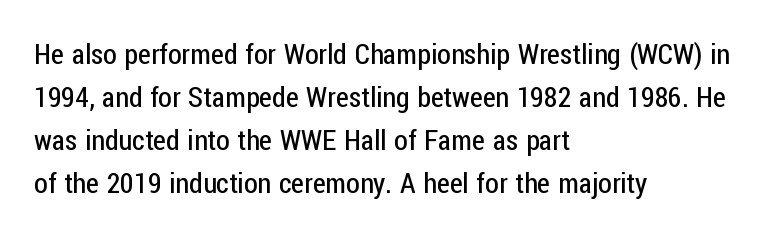
The image shows 28 px regular-weight, condensed sans-serif type, upright; set left-aligned, normal line spacing (1.53x), normal letter spacing, not underlined; low stroke contrast and a medium x-height.
